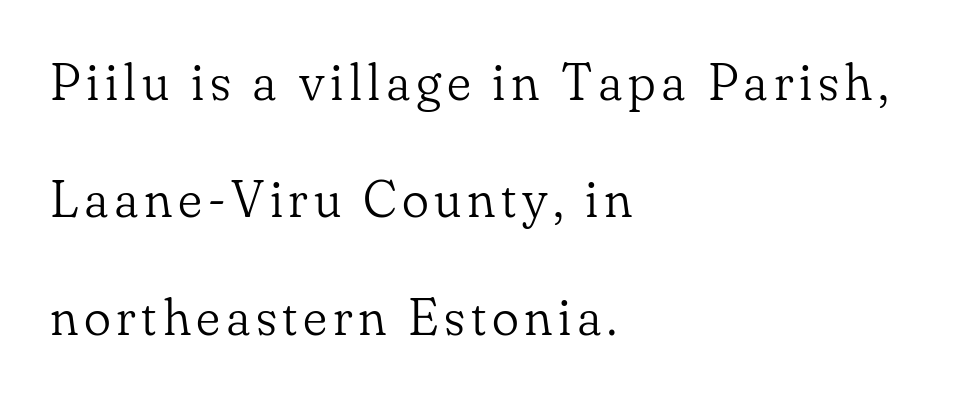
{"serif": "yes", "italic": "no", "bold": "no", "weight": "light", "width": "normal", "stroke_contrast": "low", "x_height": "small", "monospaced": "no", "underline": "no", "align": "left", "line_spacing": "loose", "line_spacing_ratio": 2.3, "glyph_px": 51}
